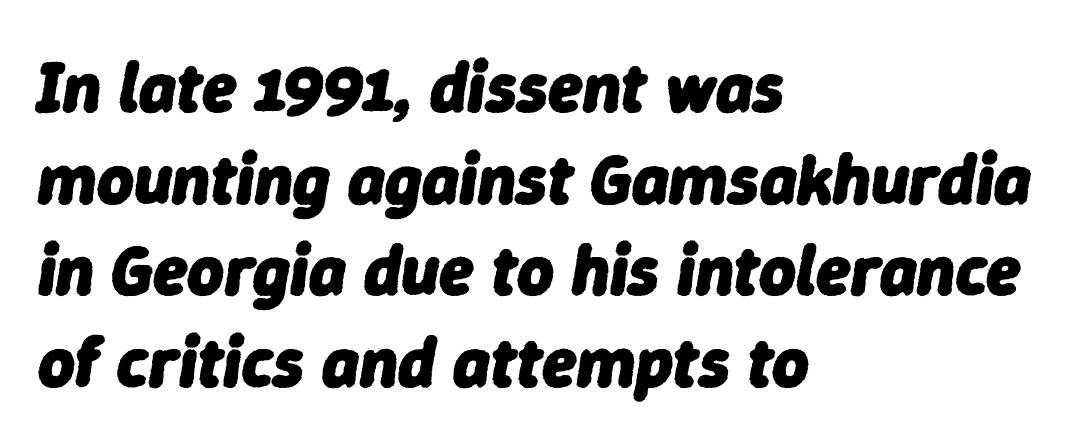
Do the characters align in a grid? No, the font is proportional. Line starts are locked; line ends wander. Is the letter spacing exaggerated? No — it looks like the ordinary default. You can tell it's italic because the verticals aren't actually vertical. These words are printed bold, with thick strokes throughout. Is there much room between lines? A standard amount, neither cramped nor airy.
